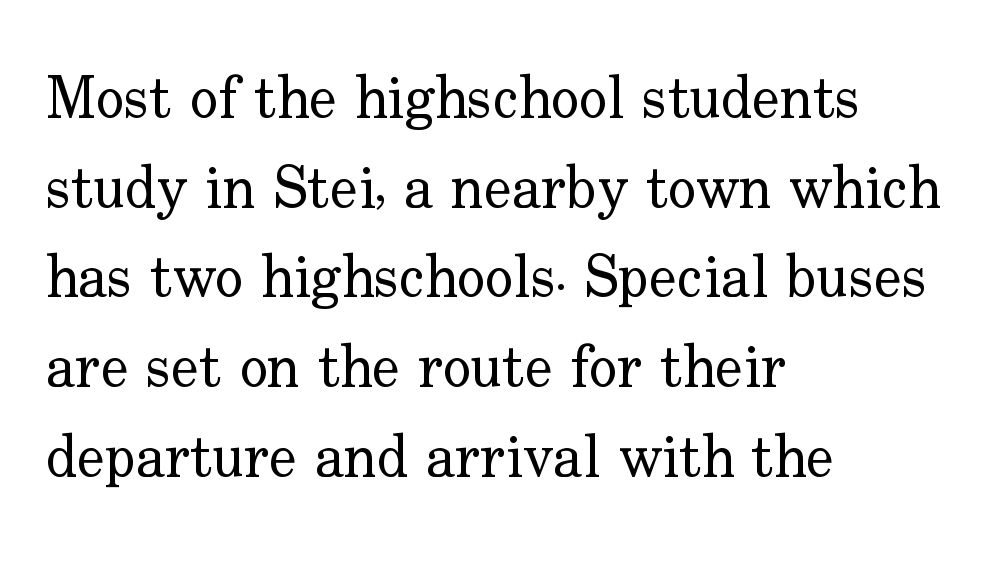
Q: Is the text bold? A: No.
Q: Is the text italic (slanted)? A: No, it is upright.
Q: Is the typeface a serif or a sans-serif typeface? A: Serif.
Q: Is the text underlined? A: No.
Q: How is the paragraph aligned? A: Left-aligned.
Q: Is the spacing between letters normal or unusually wide? A: Normal.
Q: Is the spacing between lines tight, normal or loose? A: Normal.
Q: Width (condensed, normal, or wide)? A: Normal.
Q: Stroke contrast? A: Low.
Q: x-height? A: Small.
Q: Monospaced? A: No.
